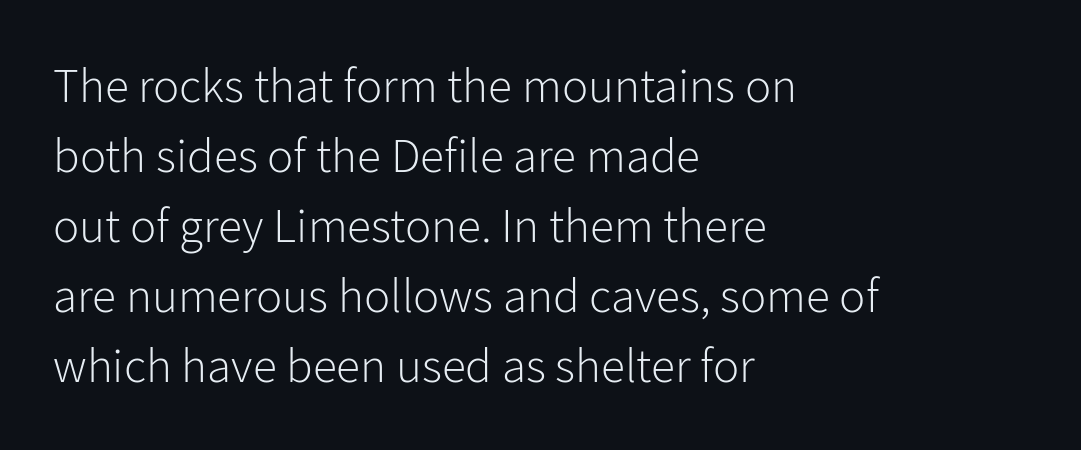
The image shows 49 px light sans-serif type, upright; set left-aligned, normal line spacing (1.43x), normal letter spacing, not underlined; low stroke contrast and a medium x-height.
